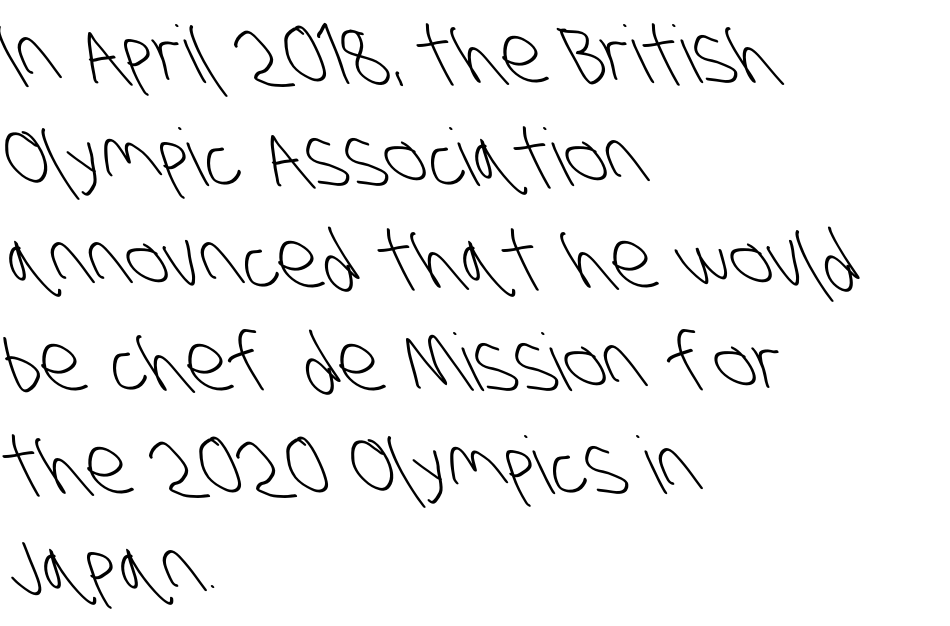
Q: Is the text bold? A: No.
Q: Is the typeface a serif or a sans-serif typeface? A: Sans-serif.
Q: Is the text underlined? A: No.
Q: How is the paragraph aligned? A: Left-aligned.
Q: Is the spacing between letters normal or unusually wide? A: Normal.
Q: Is the spacing between lines tight, normal or loose? A: Normal.
Q: Width (condensed, normal, or wide)? A: Condensed.
Q: Stroke contrast? A: Low.
Q: x-height? A: Large.
Q: Monospaced? A: No.
